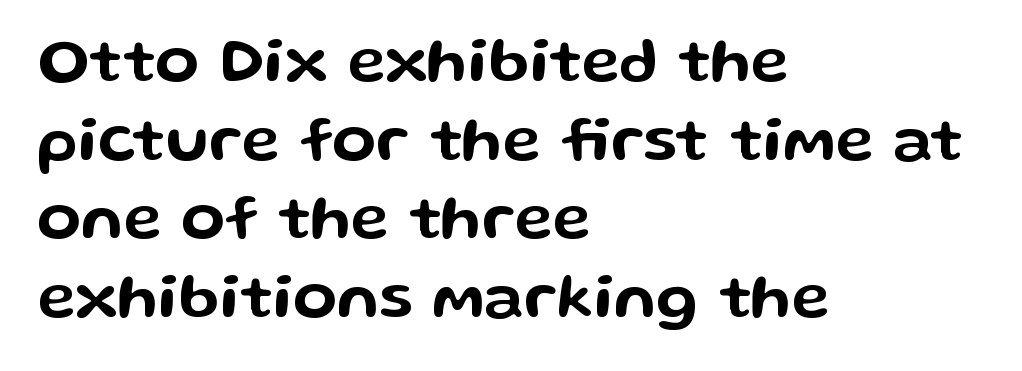
{"serif": "no", "italic": "no", "width": "wide", "stroke_contrast": "low", "x_height": "medium", "monospaced": "no", "underline": "no", "align": "left", "line_spacing_ratio": 1.23, "letter_spacing": "normal", "letter_spacing_em": 0.0, "glyph_px": 64}
